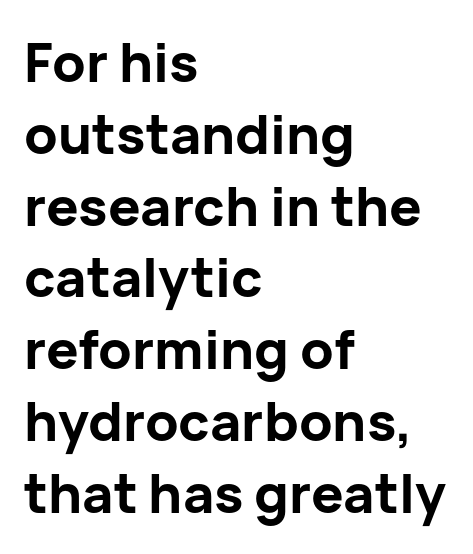
Designer's note — italics off, roman on. Note the varied advance widths — an 'i' is clearly narrower than an 'm'. Students, note that the glyphs here touch the page at normal intervals. Whoever set this chose a conventional vertical rhythm. The face used here has the dense, thick strokes of a bold.
